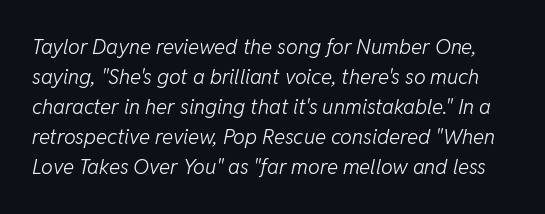
Short note: letters normally spaced. No extra ink here — the face is not bold. Compared with ordinary roman type, these characters are visibly tilted. Unmarked baselines from the first word to the last. Honestly, the row spacing looks completely unremarkable.
